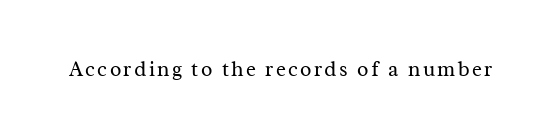
The image shows 21 px text type, upright; set not underlined.
